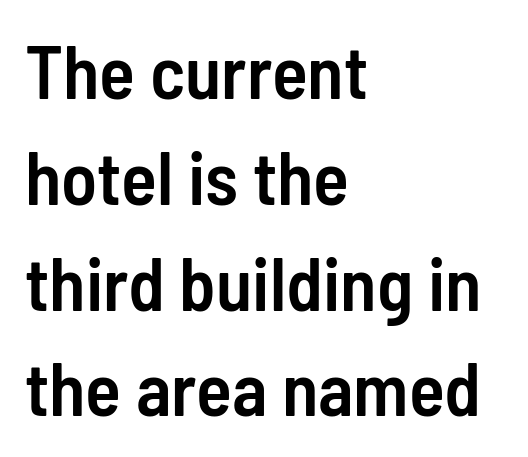
The paragraph has a hard left edge and a soft right edge. These lines sit exactly where default settings would place them. The characters look somewhat weighty, a semibold short of true bold. Underline: absent. The passage shown is typed in a proportional face where columns would drift. Inter-character spacing is left at the font's built-in metrics.
